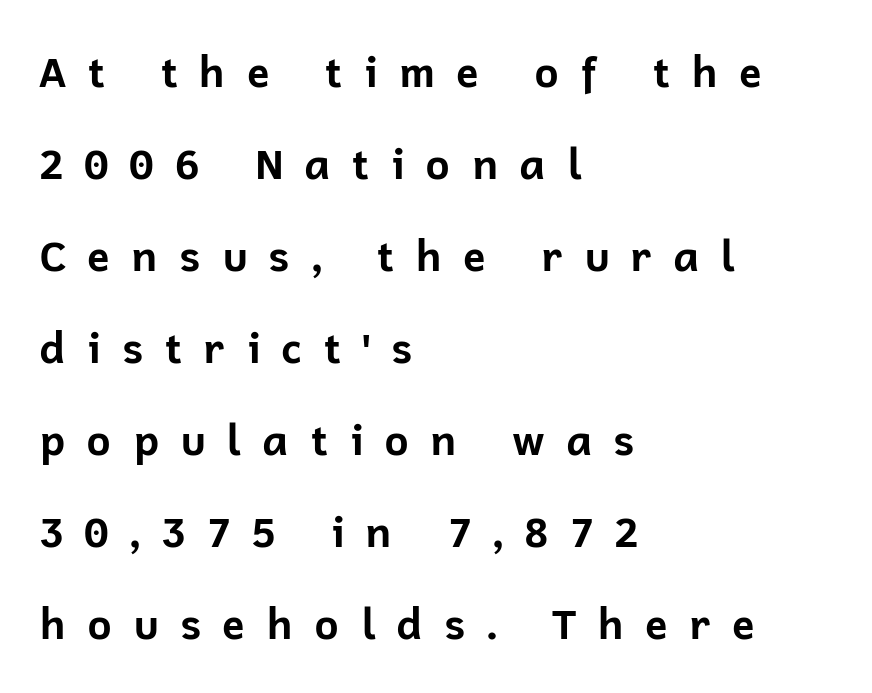
{"serif": "no", "italic": "no", "bold": "yes", "weight": "bold", "width": "normal", "stroke_contrast": "low", "x_height": "medium", "monospaced": "no", "underline": "no", "align": "left", "line_spacing": "loose", "line_spacing_ratio": 2.19, "letter_spacing": "wide", "letter_spacing_em": 0.49, "glyph_px": 42}
